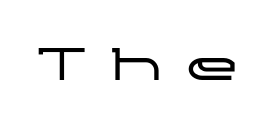
No feet cap the strokes, marking this as sans-serif type. Spacing between characters has been opened up far beyond the box default. Does the lettering tilt? It doesn't — this is upright. The passage shown is typed in a proportional face where columns would drift.
